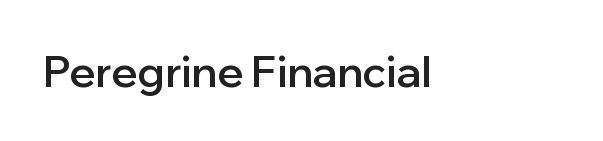
{"serif": "no", "italic": "no", "bold": "semi", "weight": "semibold", "width": "normal", "stroke_contrast": "low", "x_height": "medium", "monospaced": "no", "underline": "no", "letter_spacing": "normal", "letter_spacing_em": 0.0, "glyph_px": 43}
